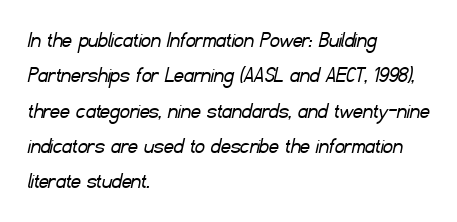
Q: Is the text bold? A: No.
Q: Is the text underlined? A: No.
Q: How is the paragraph aligned? A: Left-aligned.
Q: Is the spacing between letters normal or unusually wide? A: Normal.
Q: Is the spacing between lines tight, normal or loose? A: Normal.
